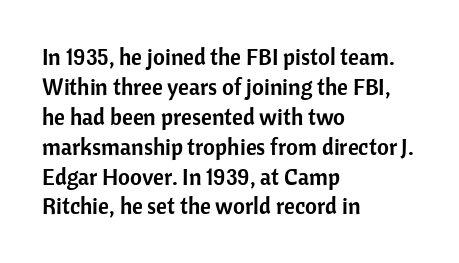
The image shows 23 px text type, upright; set left-aligned, normal line spacing (1.3x), normal letter spacing, not underlined.
